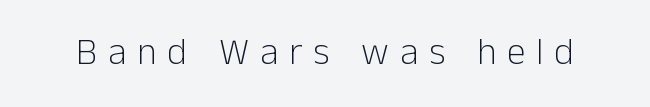
{"serif": "no", "italic": "no", "bold": "no", "weight": "light", "width": "normal", "stroke_contrast": "low", "x_height": "medium", "monospaced": "no", "underline": "no", "letter_spacing": "wide", "letter_spacing_em": 0.28, "glyph_px": 38}
